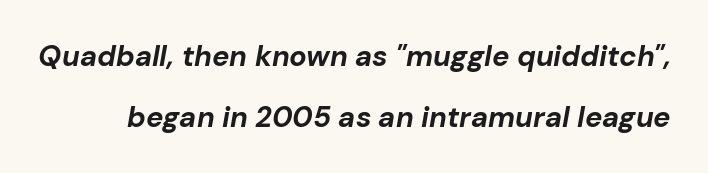
The image shows 29 px bold type, italic (leaning right); set loose line spacing (2.09x), normal letter spacing, not underlined; low stroke contrast and a medium x-height.
